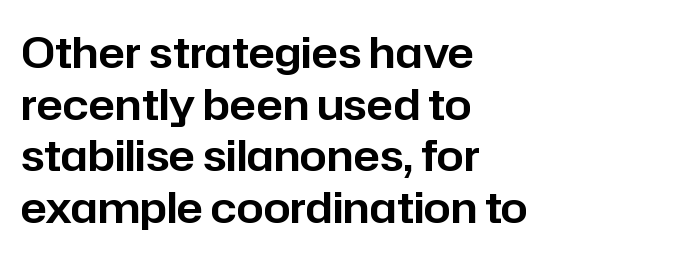
The image shows 43 px sans-serif type, upright; set left-aligned, line spacing 1.2x, normal letter spacing, not underlined; low stroke contrast and a medium x-height.
